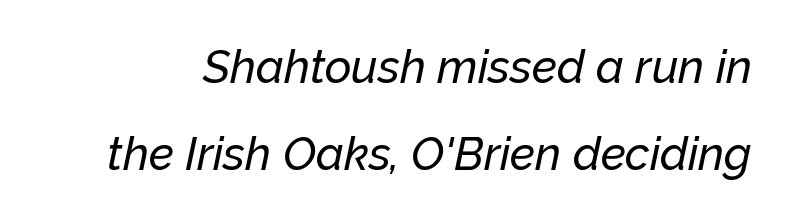
The image shows 46 px text type, italic (leaning right); set loose line spacing (1.9x), normal letter spacing, not underlined; low stroke contrast and a medium x-height.
